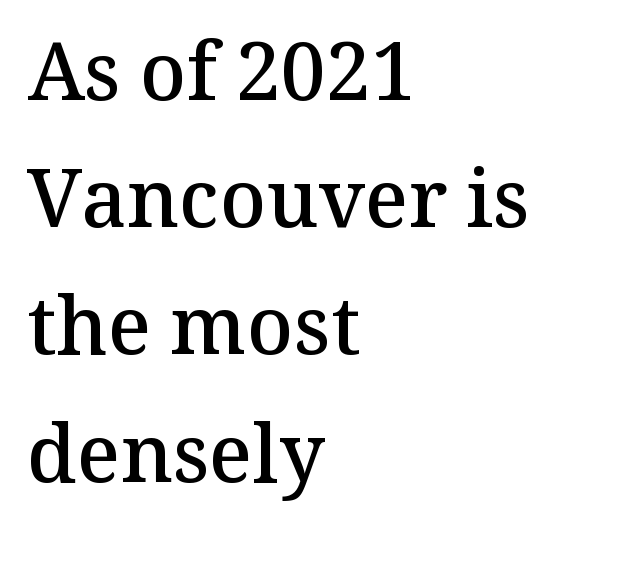
{"serif": "yes", "italic": "no", "bold": "semi", "weight": "semibold", "width": "normal", "stroke_contrast": "medium", "x_height": "medium", "monospaced": "no", "underline": "no", "align": "left", "line_spacing": "normal", "line_spacing_ratio": 1.59, "letter_spacing": "normal", "letter_spacing_em": 0.0, "glyph_px": 80}
